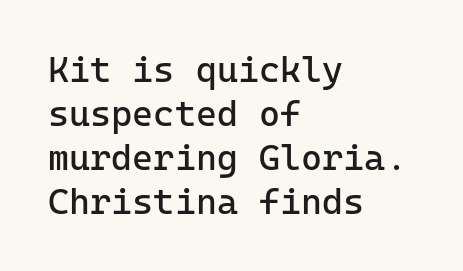
{"serif": "no", "italic": "no", "bold": "no", "weight": "regular", "width": "normal", "stroke_contrast": "low", "x_height": "medium", "underline": "no", "align": "left", "line_spacing_ratio": 1.22, "letter_spacing": "normal", "letter_spacing_em": 0.0, "glyph_px": 36}
